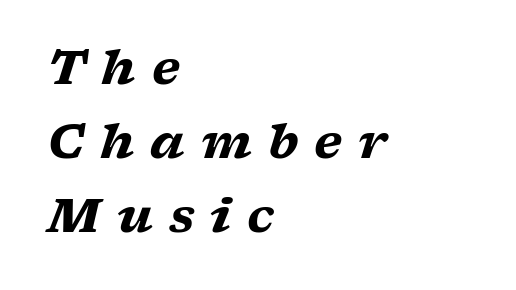
The image shows 47 px heavy, wide serif type, italic (leaning right); set left-aligned, normal line spacing (1.57x), unusually wide letter spacing (+0.34 em), not underlined; low stroke contrast and a medium x-height.
